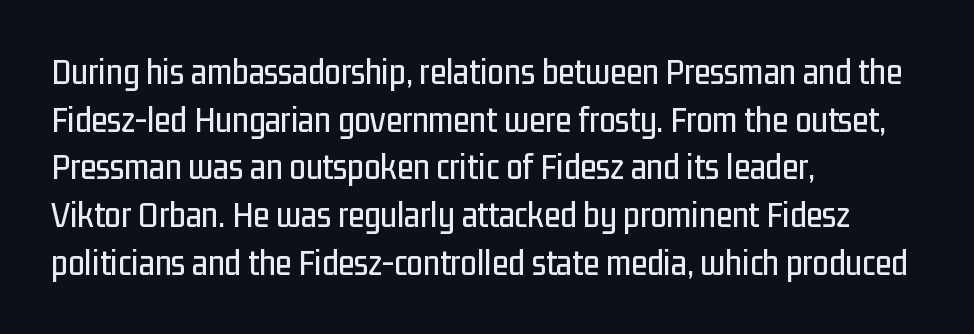
{"serif": "no", "italic": "no", "width": "condensed", "stroke_contrast": "low", "x_height": "medium", "monospaced": "no", "underline": "no", "align": "left", "line_spacing": "normal", "line_spacing_ratio": 1.29, "letter_spacing": "normal", "letter_spacing_em": 0.0, "glyph_px": 37}
